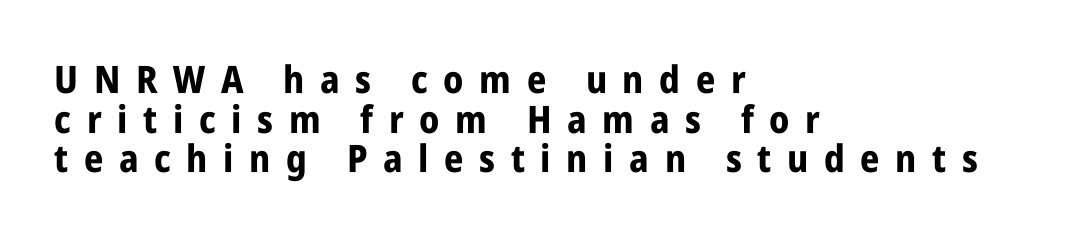
Is the type bold? Yes — the strokes are clearly thick and heavy. The face used here is rendered with a markedly widened letterfit. Honestly, there is no underline to notice here at all. A typesetter would call this proportional, since set widths differ per character. Horizontal bands of white between lines are thin slivers.
